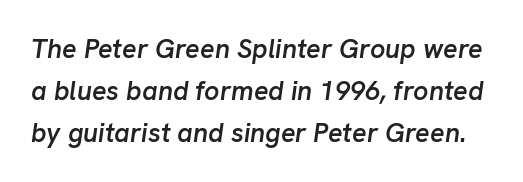
{"italic": "yes", "lean": "right", "slant_degrees": 8, "bold": "semi", "underline": "no", "line_spacing": "normal", "line_spacing_ratio": 1.55, "letter_spacing": "normal", "letter_spacing_em": 0.0, "glyph_px": 27}
